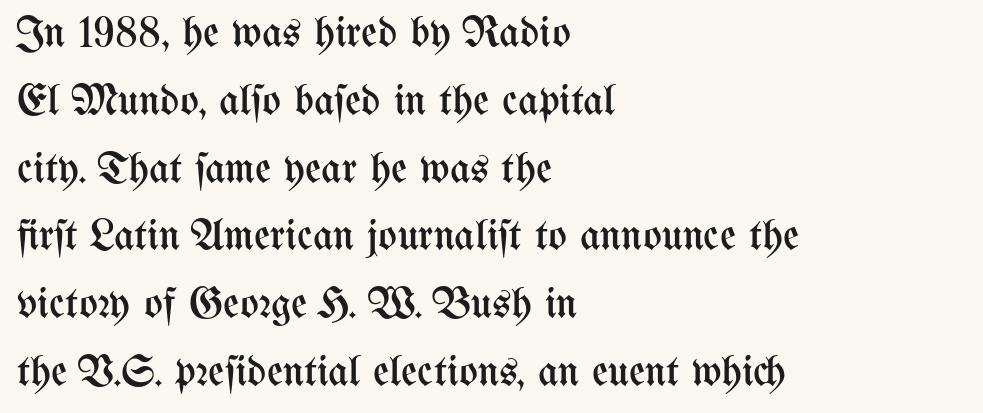
The image shows 44 px regular-weight, condensed type, upright; set left-aligned, normal line spacing (1.54x), normal letter spacing, not underlined; medium stroke contrast and a medium x-height.
